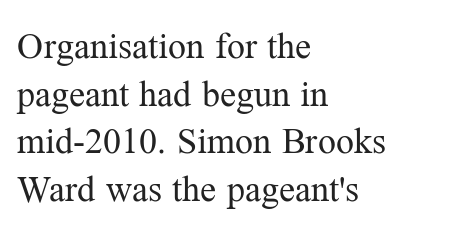
The letters stand upright; this is a roman face. The passage shown stacks its lines at a standard gap. Underline: absent. The typesetting does not lean heavy: it is not bold. Honestly, the letter spacing is just normal — you wouldn't notice it.
